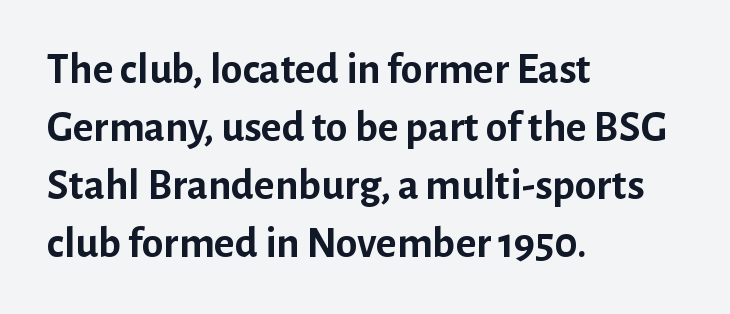
The image shows 44 px semibold sans-serif type, upright; set left-aligned, normal line spacing (1.32x), normal letter spacing, not underlined; low stroke contrast and a medium x-height.
